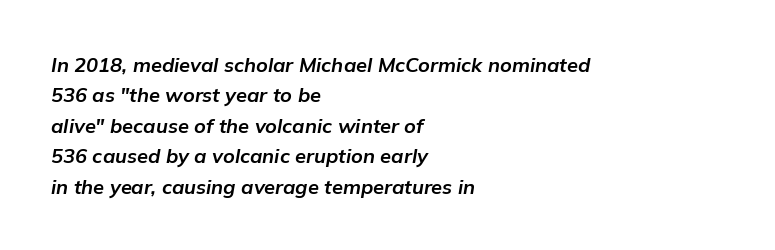
Q: Is the text bold? A: Yes.
Q: Is the text italic (slanted)? A: Yes, it leans right by about 9 degrees.
Q: Is the text underlined? A: No.
Q: How is the paragraph aligned? A: Left-aligned.
Q: Is the spacing between letters normal or unusually wide? A: Normal.
Q: Is the spacing between lines tight, normal or loose? A: Normal.
